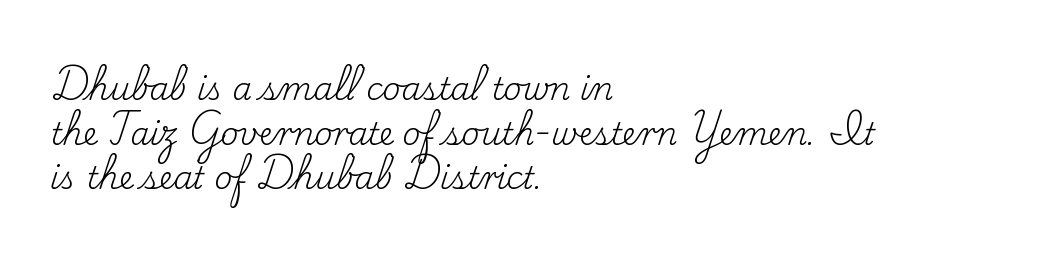
The image shows 31 px regular-weight serif type; set left-aligned, normal line spacing (1.44x), normal letter spacing, not underlined; low stroke contrast and a small x-height.
